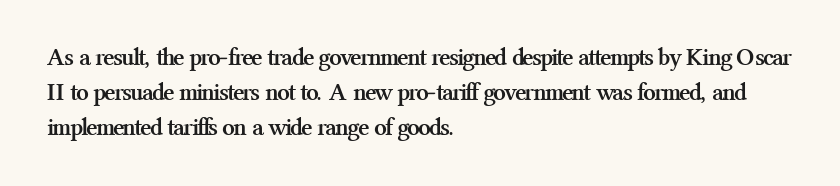
Q: Is the text bold? A: Yes.
Q: Is the text italic (slanted)? A: No, it is upright.
Q: Is the text underlined? A: No.
Q: How is the paragraph aligned? A: Left-aligned.
Q: Is the spacing between letters normal or unusually wide? A: Normal.
Q: Is the spacing between lines tight, normal or loose? A: Normal.
